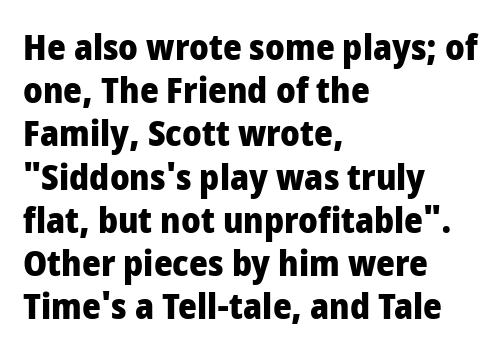
The letters carry no serifs — their stems end cleanly without finishing strokes. A typesetter would call this zero additional tracking. Rendered with straight, roman letterforms. The rag falls on the right side of this text block.
